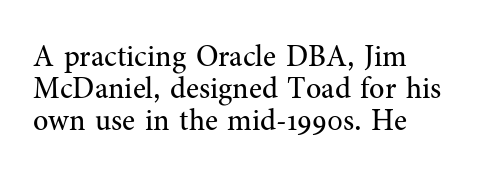
The image shows 30 px regular-weight serif type, upright; set left-aligned, tight line spacing (1.07x), normal letter spacing, not underlined; medium stroke contrast and a medium x-height.
